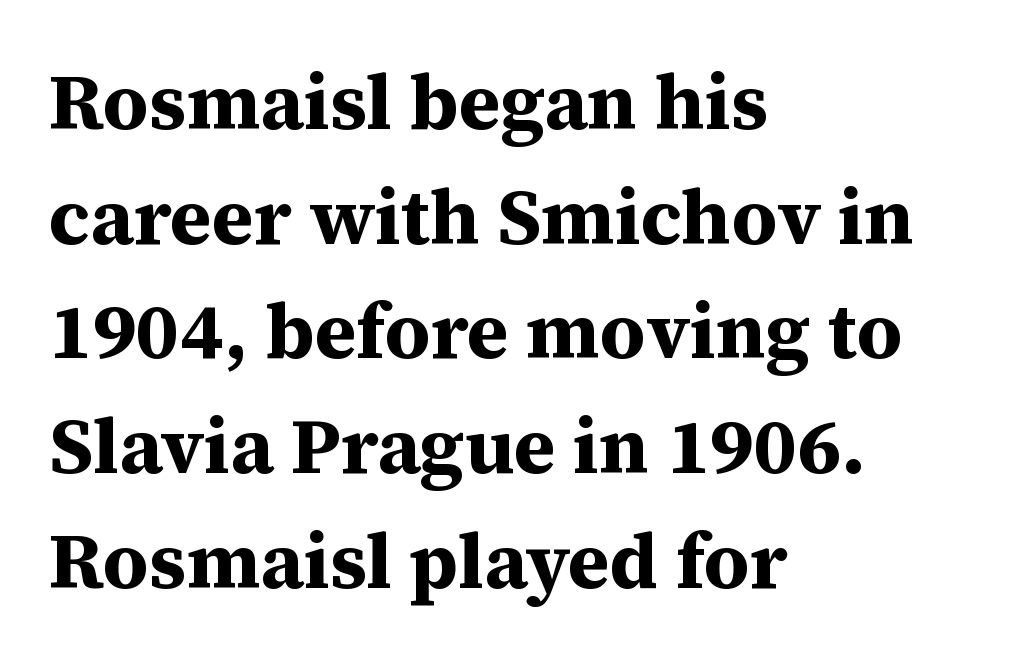
Q: Is the text bold? A: Yes.
Q: Is the text italic (slanted)? A: No, it is upright.
Q: Is the typeface a serif or a sans-serif typeface? A: Serif.
Q: Is the text underlined? A: No.
Q: How is the paragraph aligned? A: Left-aligned.
Q: Is the spacing between letters normal or unusually wide? A: Normal.
Q: Is the spacing between lines tight, normal or loose? A: Normal.
Q: Width (condensed, normal, or wide)? A: Normal.
Q: Stroke contrast? A: Medium.
Q: x-height? A: Medium.
Q: Monospaced? A: No.
